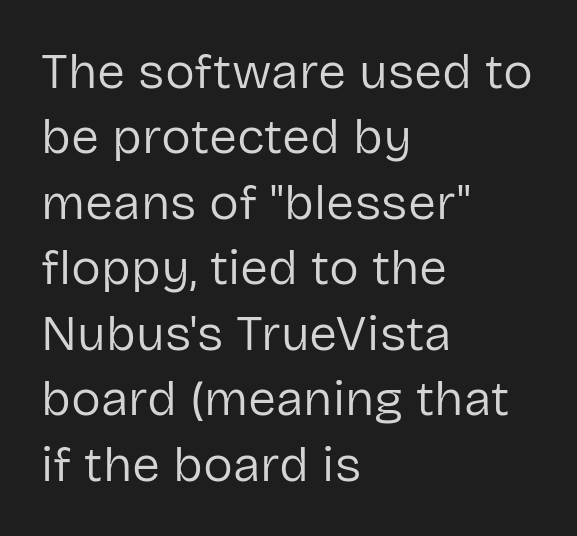
No italicization has been applied; the sample stays upright. Has an underline been added? It has not. The designer left line spacing at the default. Look at the bottom of the vertical strokes: they stop flat, with no serifs. Does extra space separate the letters? No, they use regular spacing. Proportional: the letters do not fall into vertical columns.
